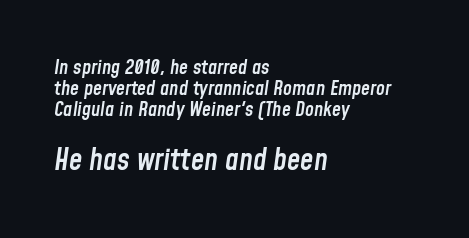
Quick note: italic. The gap between lines stays unmarked. Rows of type sit shoulder to shoulder in the vertical direction. Of the two passages, the one underneath uses the larger point size. Caption: multi-line text, flush left, ragged right. The rendering uses natural spacing where letterforms have individual widths.
